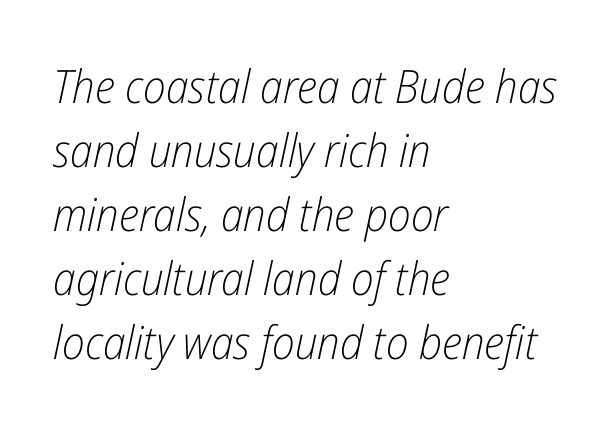
Stroke thickness stays within the range of a standard reading face or lighter. Compared with a centered layout, this one pins lines to the left instead. The passage shown is typed in a proportional face where columns would drift. Quick note: interline space is typical. The space directly below the letters is spotless.
